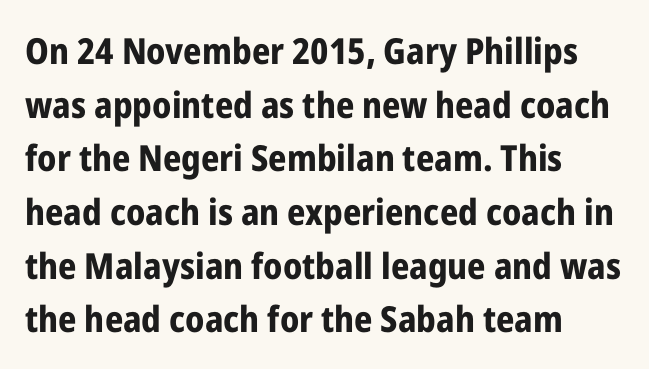
{"serif": "no", "italic": "no", "bold": "yes", "weight": "bold", "width": "condensed", "stroke_contrast": "low", "x_height": "medium", "monospaced": "no", "underline": "no", "align": "left", "line_spacing": "normal", "line_spacing_ratio": 1.49, "letter_spacing": "normal", "letter_spacing_em": 0.0, "glyph_px": 36}
